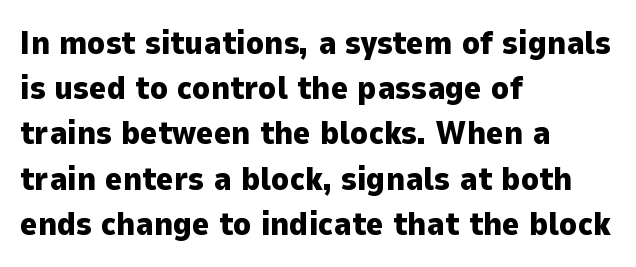
The image shows 33 px heavy sans-serif type, upright; set left-aligned, normal line spacing (1.37x), normal letter spacing, not underlined; low stroke contrast and a medium x-height.
